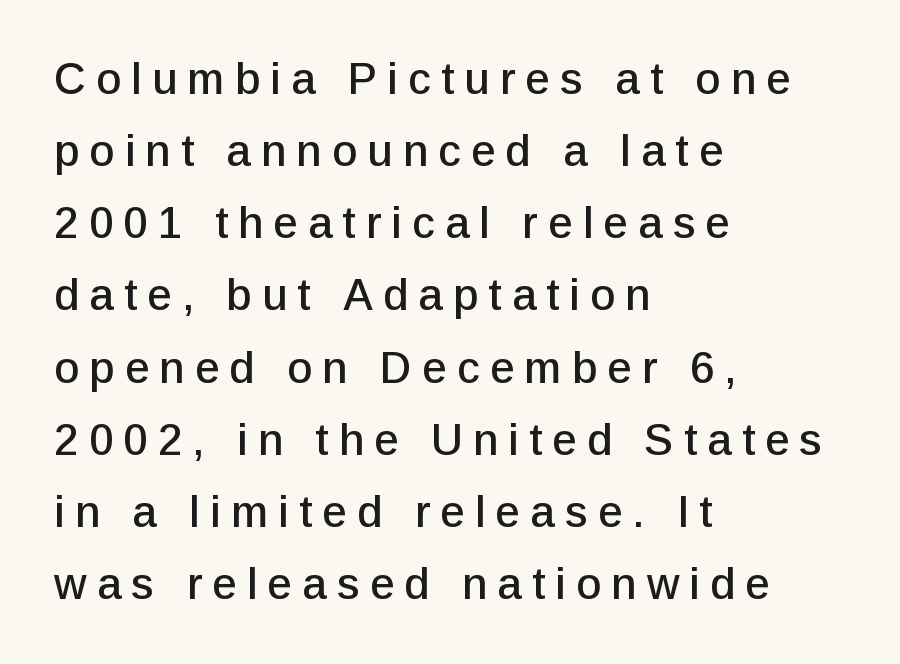
The image shows 44 px sans-serif type, upright; set left-aligned, normal line spacing (1.64x), unusually wide letter spacing (+0.23 em), not underlined; low stroke contrast and a medium x-height.
